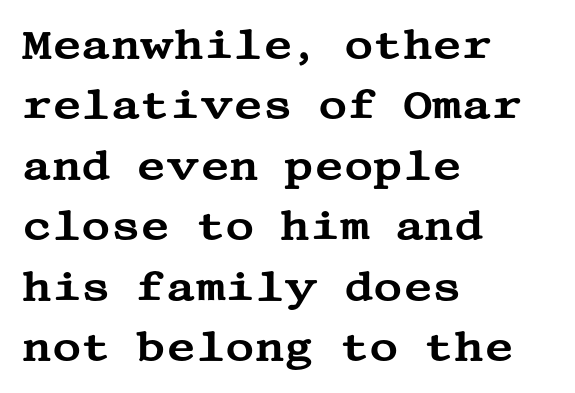
This block has exactly the height ordinary leading produces. In terms of letterspacing, this is plain default setting. In terms of posture, this sample is upright. The lines are quadded left. Underline: absent.
